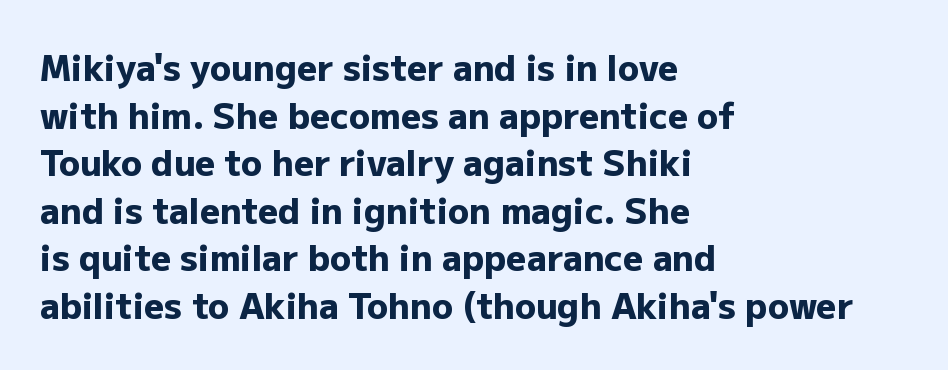
{"serif": "no", "italic": "no", "bold": "yes", "weight": "heavy", "width": "normal", "stroke_contrast": "low", "x_height": "medium", "monospaced": "no", "underline": "no", "align": "left", "line_spacing": "normal", "line_spacing_ratio": 1.36, "letter_spacing": "normal", "letter_spacing_em": 0.0, "glyph_px": 35}
